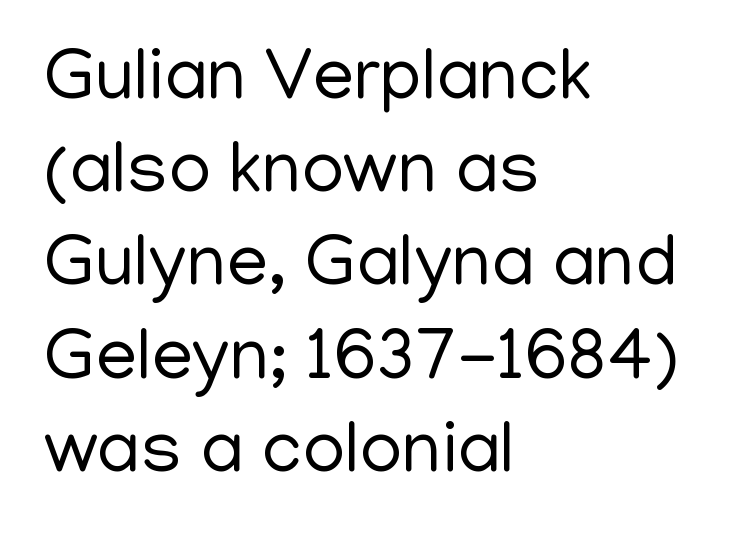
The image shows 74 px regular-weight sans-serif type, upright; set left-aligned, normal line spacing (1.26x), normal letter spacing, not underlined; low stroke contrast and a medium x-height.
